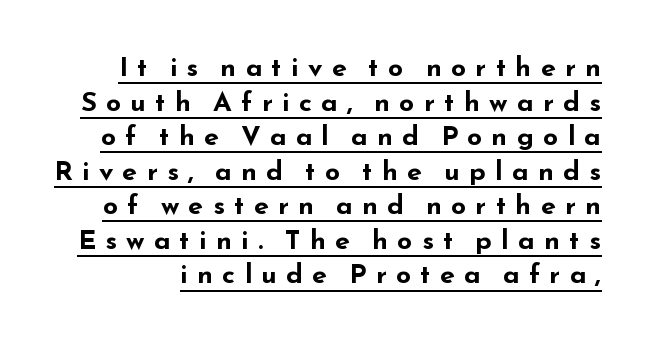
Leading matches the norm, producing a regular column. Is there any slant? The stems are plumb. The face used here is rendered with a markedly widened letterfit. Each line of the rendering has a horizontal stroke beneath the glyphs.
